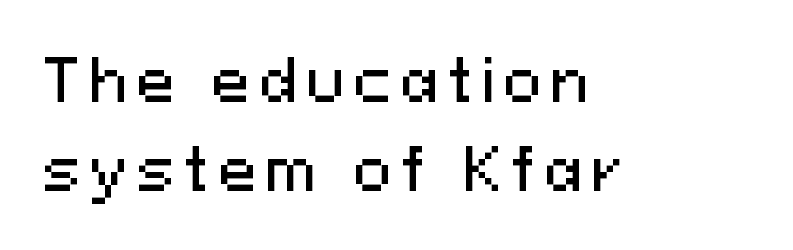
Q: Is the text italic (slanted)? A: No, it is upright.
Q: Is the typeface a serif or a sans-serif typeface? A: Sans-serif.
Q: Is the text underlined? A: No.
Q: How is the paragraph aligned? A: Left-aligned.
Q: Is the spacing between lines tight, normal or loose? A: Normal.
Q: Width (condensed, normal, or wide)? A: Normal.
Q: Stroke contrast? A: Medium.
Q: x-height? A: Medium.
Q: Monospaced? A: No.
